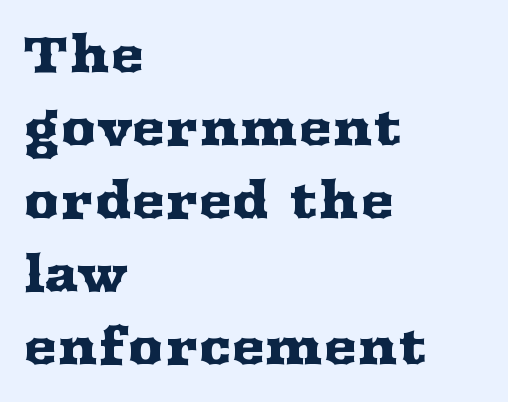
Q: Is the text italic (slanted)? A: No, it is upright.
Q: Is the typeface a serif or a sans-serif typeface? A: Serif.
Q: Is the text underlined? A: No.
Q: How is the paragraph aligned? A: Left-aligned.
Q: Is the spacing between letters normal or unusually wide? A: Normal.
Q: Is the spacing between lines tight, normal or loose? A: Normal.
Q: Width (condensed, normal, or wide)? A: Wide.
Q: Stroke contrast? A: Medium.
Q: x-height? A: Medium.
Q: Monospaced? A: No.
